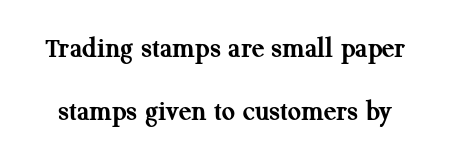
Is this a sans? No — the strokes have serifs. Note the varied advance widths — an 'i' is clearly narrower than an 'm'. Line spacing here is loose. Weight: bold.
